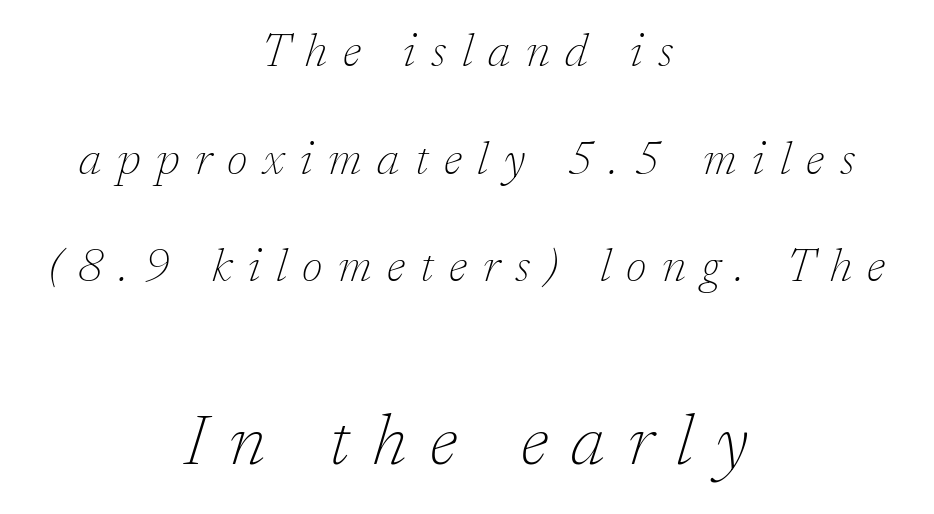
{"serif": "yes", "italic": "yes", "lean": "right", "slant_degrees": 17, "bold": "no", "weight": "thin", "width": "normal", "stroke_contrast": "low", "x_height": "medium", "monospaced": "no", "underline": "no", "align": "center", "line_spacing": "loose", "line_spacing_ratio": 2.29, "letter_spacing": "wide", "letter_spacing_em": 0.33, "larger_block": "second", "size_ratio": 1.51, "glyph_px": 71}
